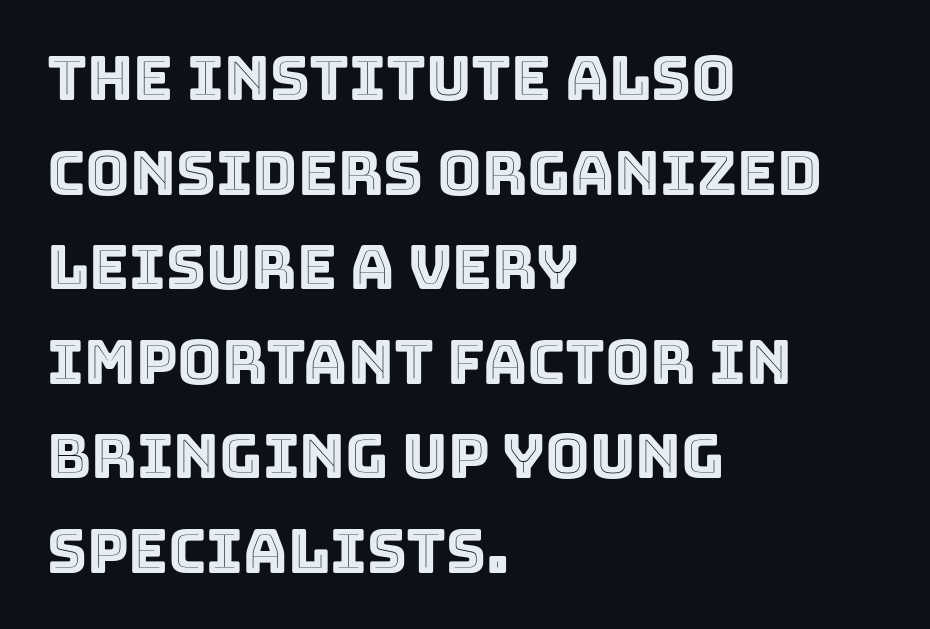
Q: Is the text italic (slanted)? A: No, it is upright.
Q: Is the text underlined? A: No.
Q: How is the paragraph aligned? A: Left-aligned.
Q: Is the spacing between letters normal or unusually wide? A: Normal.
Q: Is the spacing between lines tight, normal or loose? A: Normal.
Q: Width (condensed, normal, or wide)? A: Normal.
Q: x-height? A: Large.
Q: Monospaced? A: No.
